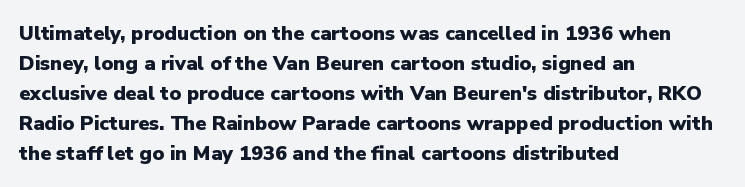
The image shows 20 px bold type, upright; set left-aligned, normal line spacing (1.5x), normal letter spacing, not underlined.
